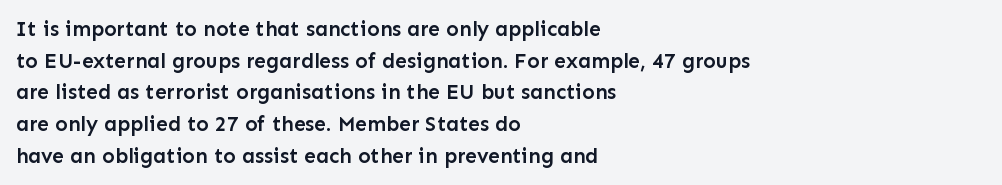
Q: Is the text bold? A: Semi-bold.
Q: Is the text italic (slanted)? A: No, it is upright.
Q: Is the text underlined? A: No.
Q: How is the paragraph aligned? A: Left-aligned.
Q: Is the spacing between letters normal or unusually wide? A: Normal.
Q: Is the spacing between lines tight, normal or loose? A: Normal.
